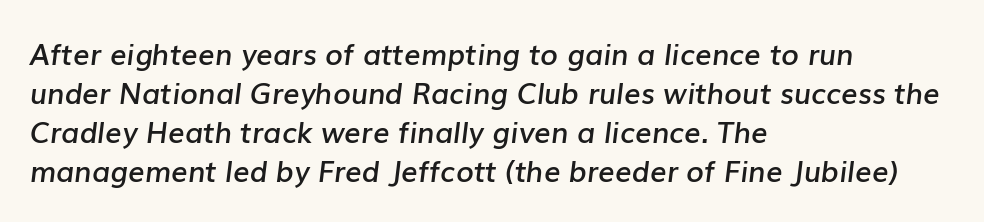
{"italic": "yes", "lean": "right", "slant_degrees": 7, "bold": "semi", "weight": "semibold", "width": "normal", "stroke_contrast": "low", "x_height": "medium", "monospaced": "no", "underline": "no", "align": "left", "line_spacing": "normal", "line_spacing_ratio": 1.35, "letter_spacing": "normal", "letter_spacing_em": 0.0, "glyph_px": 29}
